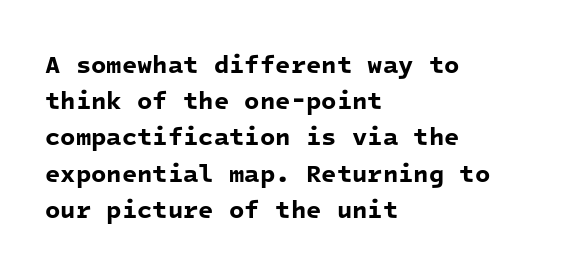
The image shows 25 px bold type; set left-aligned, normal line spacing (1.45x), normal letter spacing, not underlined.
